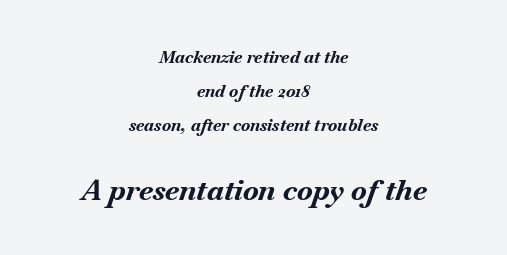
{"italic": "yes", "lean": "right", "slant_degrees": 18, "bold": "yes", "weight": "bold", "width": "normal", "stroke_contrast": "medium", "x_height": "small", "monospaced": "no", "underline": "no", "align": "center", "line_spacing": "loose", "line_spacing_ratio": 1.99, "letter_spacing": "normal", "letter_spacing_em": 0.0, "larger_block": "second", "size_ratio": 1.71, "glyph_px": 29}
